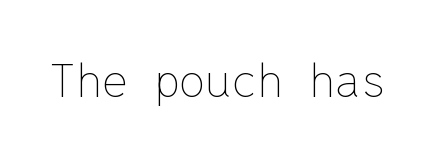
{"italic": "no", "bold": "no", "weight": "thin", "width": "normal", "stroke_contrast": "low", "x_height": "medium", "monospaced": "yes", "underline": "no", "letter_spacing": "normal", "letter_spacing_em": 0.0, "glyph_px": 46}
